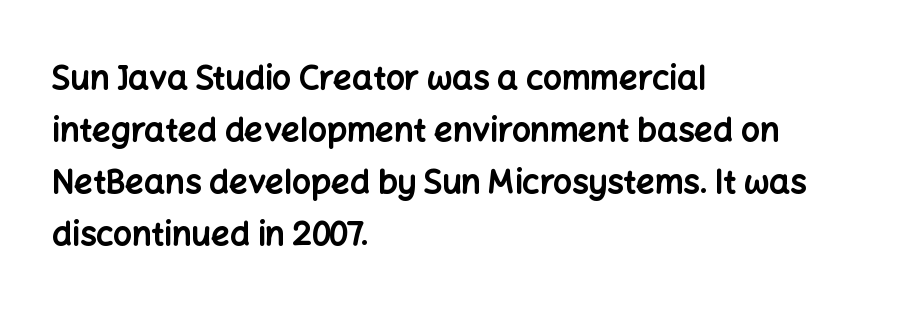
{"serif": "no", "italic": "no", "bold": "yes", "weight": "bold", "width": "normal", "stroke_contrast": "low", "x_height": "medium", "monospaced": "no", "underline": "no", "align": "left", "line_spacing": "normal", "line_spacing_ratio": 1.58, "letter_spacing": "normal", "letter_spacing_em": 0.0, "glyph_px": 33}
